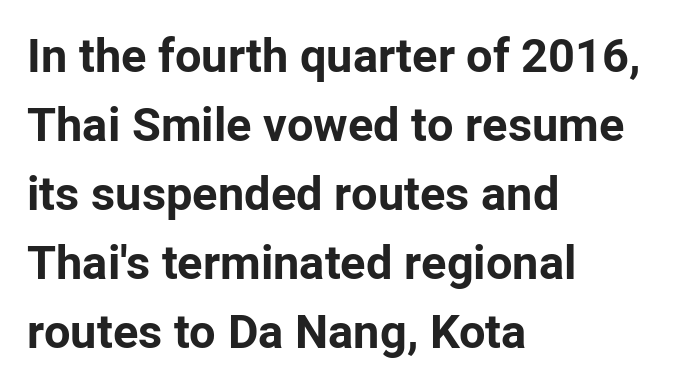
This rendering features lettering with no underline. The letters stand upright; this is a roman face. Honestly, the row spacing looks completely unremarkable. A classic flush-left, rag-right setting is used for this passage. Note: no serifs on the glyphs.
